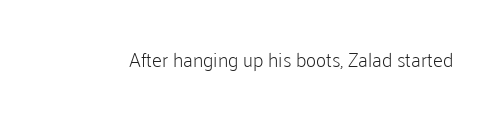
Posture: upright roman. Short note: letters normally spaced. The weight would be labelled regular, book, light, or lighter still. Lines of text with bare space underneath.
